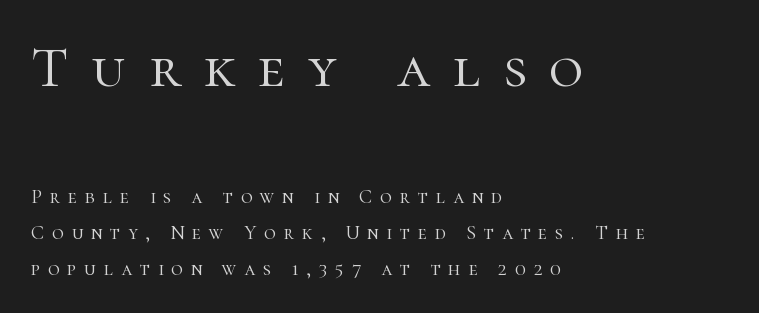
The image shows 59 px light serif type, upright; set left-aligned, line spacing 1.8x, unusually wide letter spacing (+0.39 em), not underlined; the first (top) block is 2.95x larger; high stroke contrast and a medium x-height.
